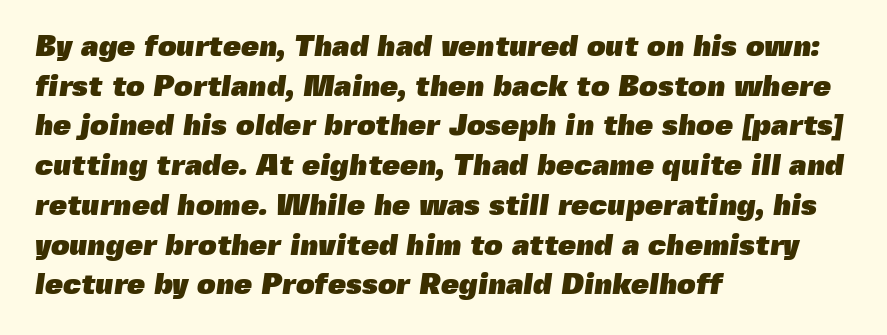
{"serif": "no", "bold": "yes", "weight": "heavy", "width": "normal", "x_height": "medium", "monospaced": "no", "underline": "no", "align": "left", "line_spacing": "normal", "line_spacing_ratio": 1.37, "letter_spacing": "normal", "letter_spacing_em": 0.0, "glyph_px": 29}
